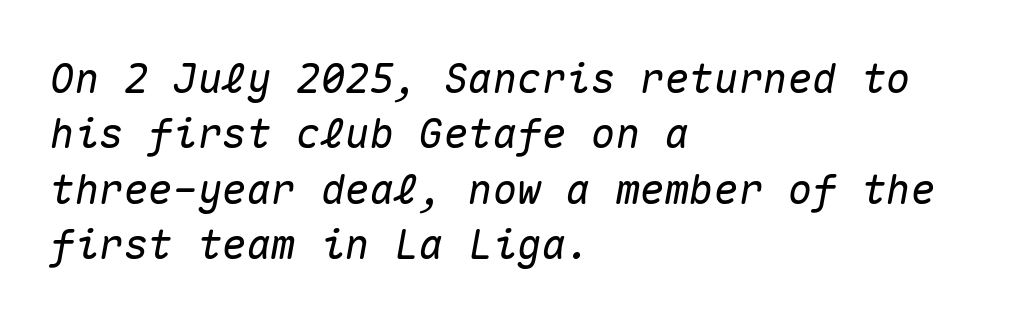
The image shows 41 px text type, italic (leaning right), monospaced; set left-aligned, normal line spacing (1.35x), normal letter spacing, not underlined; medium stroke contrast and a medium x-height.
